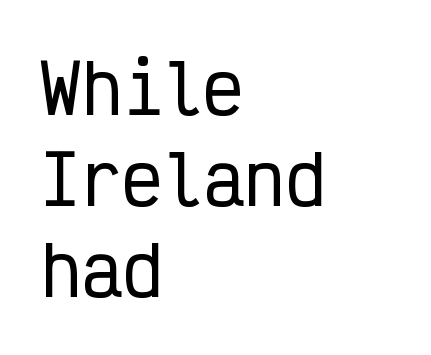
Q: Is the text italic (slanted)? A: No, it is upright.
Q: Is the typeface a serif or a sans-serif typeface? A: Sans-serif.
Q: Is the text underlined? A: No.
Q: How is the paragraph aligned? A: Left-aligned.
Q: Is the spacing between letters normal or unusually wide? A: Normal.
Q: Is the spacing between lines tight, normal or loose? A: Normal.
Q: Width (condensed, normal, or wide)? A: Condensed.
Q: Stroke contrast? A: Low.
Q: x-height? A: Medium.
Q: Monospaced? A: Yes.
